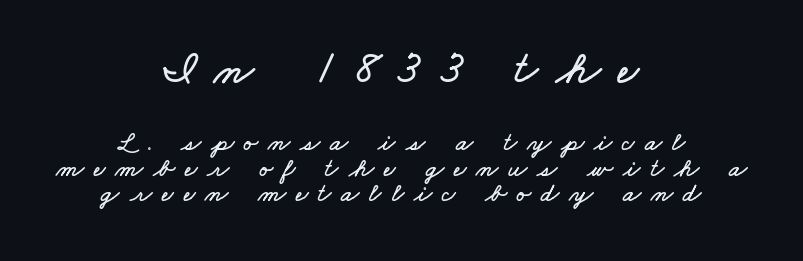
Q: Is the text underlined? A: No.
Q: How is the paragraph aligned? A: Centered.
Q: Is the spacing between letters normal or unusually wide? A: Unusually wide.
Q: Is the spacing between lines tight, normal or loose? A: Tight.
Q: Which block of text is set in a larger size, the first (top) or the second (bottom)? A: The first (top) one.
Q: Width (condensed, normal, or wide)? A: Wide.
Q: Stroke contrast? A: Low.
Q: x-height? A: Small.
Q: Monospaced? A: No.
